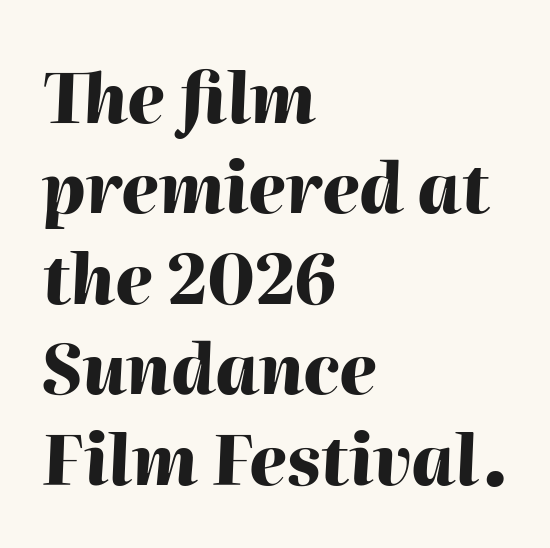
The image shows 68 px heavy type, italic (leaning right); set left-aligned, normal line spacing (1.33x), normal letter spacing, not underlined; high stroke contrast and a medium x-height.
